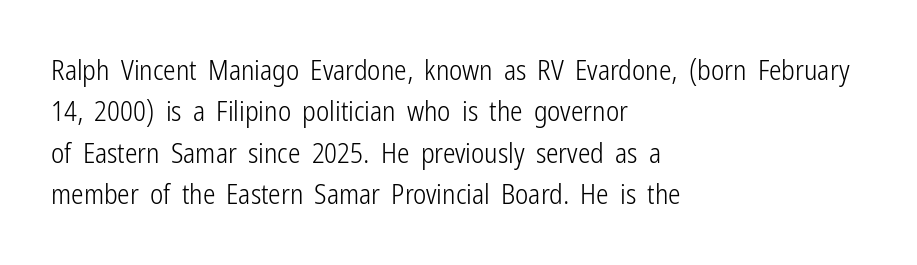
{"serif": "no", "italic": "no", "bold": "no", "weight": "light", "width": "condensed", "stroke_contrast": "low", "x_height": "medium", "monospaced": "no", "underline": "no", "align": "left", "line_spacing": "normal", "line_spacing_ratio": 1.48, "letter_spacing": "normal", "letter_spacing_em": 0.0, "glyph_px": 28}
